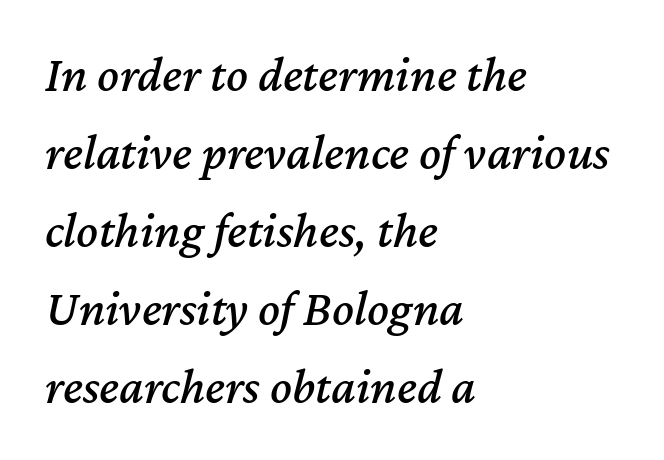
Q: Is the text italic (slanted)? A: Yes, it leans right by about 12 degrees.
Q: Is the text underlined? A: No.
Q: How is the paragraph aligned? A: Left-aligned.
Q: Is the spacing between letters normal or unusually wide? A: Normal.
Q: Is the spacing between lines tight, normal or loose? A: Normal.
Q: Width (condensed, normal, or wide)? A: Normal.
Q: Stroke contrast? A: Medium.
Q: x-height? A: Medium.
Q: Monospaced? A: No.
